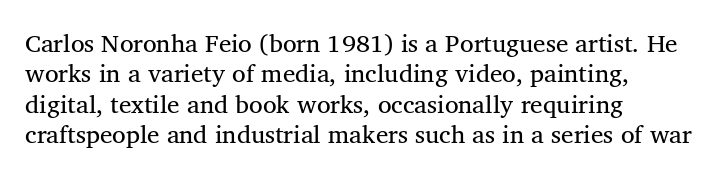
Nope, not italic — everything's standing straight. Only glyphs here, with clear space below each row. Leftover space on each line is placed entirely after the last word. The gaps between neighbouring characters are ordinary and unremarkable. A light-to-regular cut is what we see here.
